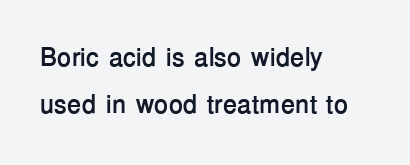
The image shows 26 px bold type, upright; set left-aligned, line spacing 1.82x, normal letter spacing, not underlined.
